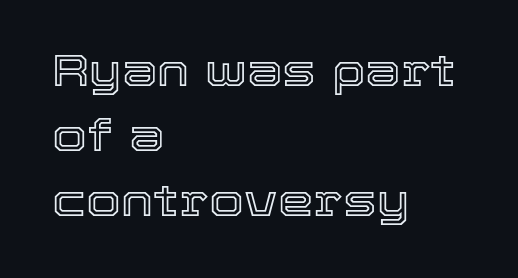
Every row of glyphs begins at an identical x-position on the left. Glyph-to-glyph distance matches everyday printed text. If you measured baseline to baseline, you'd find a middling distance. Bare-footed words on every line. The rendering uses natural spacing where letterforms have individual widths. Every stem runs plumb, perpendicular to the baseline.
